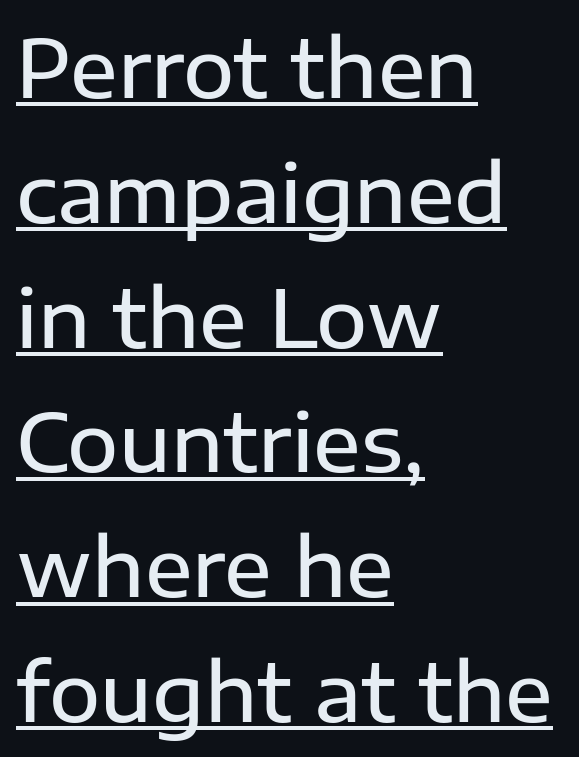
The glyphs are accompanied by a horizontal stroke just below them. I'd call this a sans setting — the letters go barefoot. Caption: semibold face, moderately heavy strokes. The block of text has a typical density, with ordinary space between rows.
